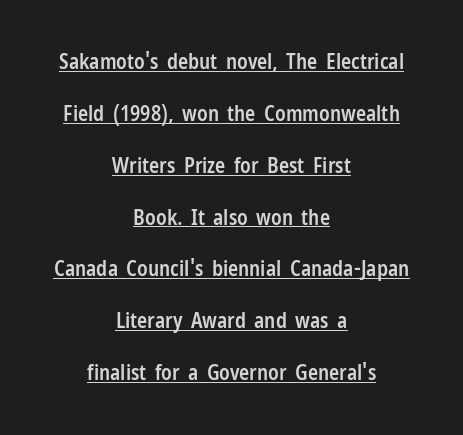
{"italic": "no", "bold": "semi", "underline": "yes", "align": "center", "line_spacing": "loose", "line_spacing_ratio": 2.47, "letter_spacing": "normal", "letter_spacing_em": 0.0, "glyph_px": 21}
